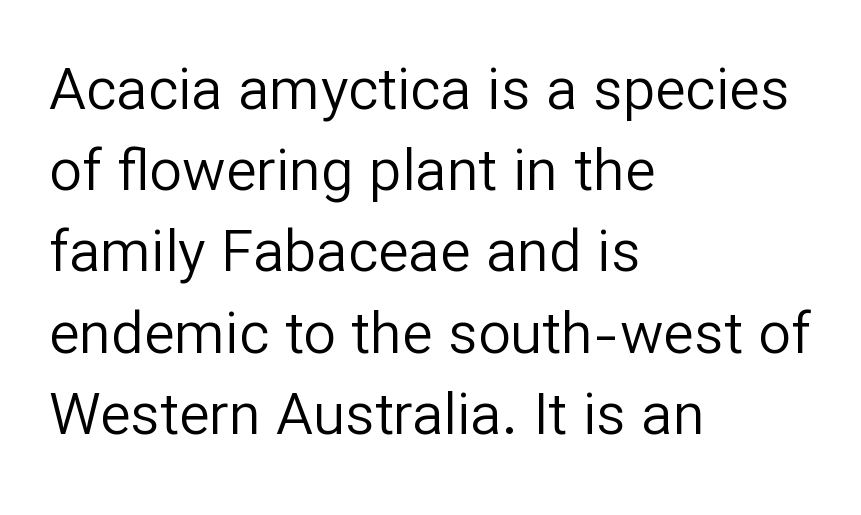
A typesetter would label this face a sans. Every row of glyphs begins at an identical x-position on the left. Character widths vary here, with narrow letters taking less room than wide ones. The weight tops out at a normal text grade. Every stem runs plumb, perpendicular to the baseline.
